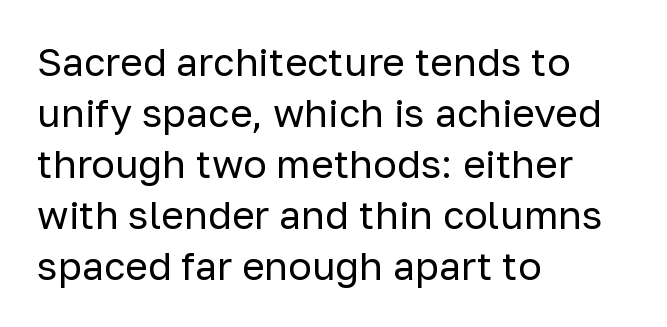
Is this a fixed-width face? No — the glyphs have proportional, varying widths. Letters rest on an invisible, unmarked baseline. The horizontal fit of the characters is conventional and even. Quick note: interline space is typical. Caption: face not bold, strokes unweighted. The rendering anchors every line to the left-hand side.
